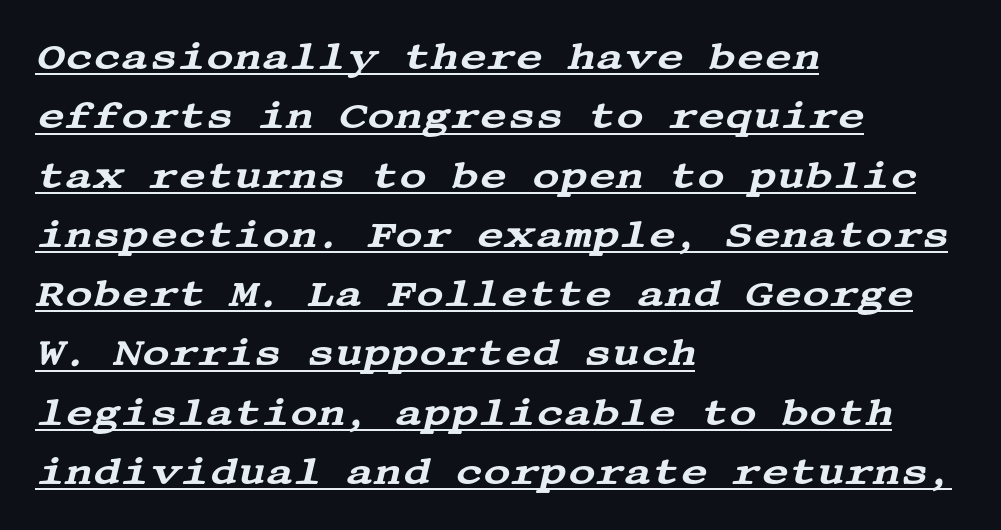
Notice how a bar underscores the lettering throughout. An italicized treatment has been applied to the whole sample. Honestly, the letter spacing is just normal — you wouldn't notice it. Quick note: interline space is typical.
